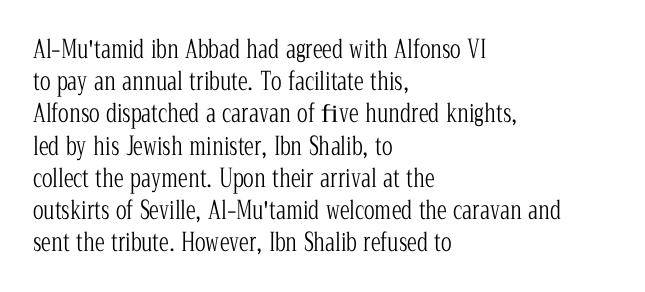
These lines keep a tight, regular rhythm from letter to letter. This sample is left-justified, so line endings fall wherever the words run out. The space between consecutive lines is moderate. Do the letters lean? They stand straight. The passage shown is not underscored anywhere. Stems and bowls with no extra thickness — not bold.
